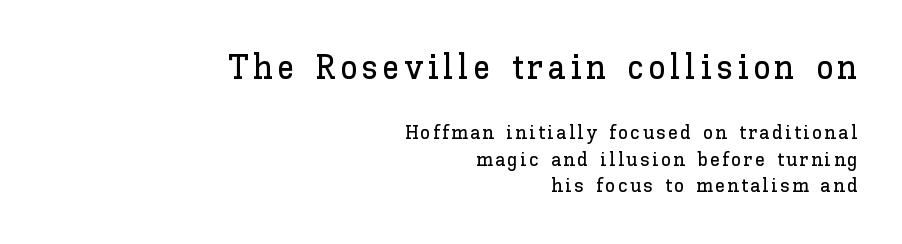
Q: Is the text italic (slanted)? A: No, it is upright.
Q: Is the text underlined? A: No.
Q: How is the paragraph aligned? A: Right-aligned.
Q: Is the spacing between lines tight, normal or loose? A: Normal.
Q: Which block of text is set in a larger size, the first (top) or the second (bottom)? A: The first (top) one.
Q: Width (condensed, normal, or wide)? A: Normal.
Q: Stroke contrast? A: Low.
Q: x-height? A: Medium.
Q: Monospaced? A: No.
